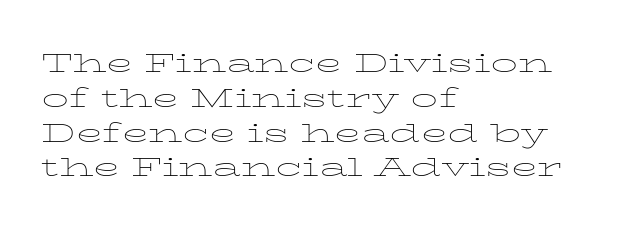
Q: Is the text bold? A: No.
Q: Is the text italic (slanted)? A: No, it is upright.
Q: Is the text underlined? A: No.
Q: How is the paragraph aligned? A: Left-aligned.
Q: Is the spacing between letters normal or unusually wide? A: Normal.
Q: Is the spacing between lines tight, normal or loose? A: Normal.
